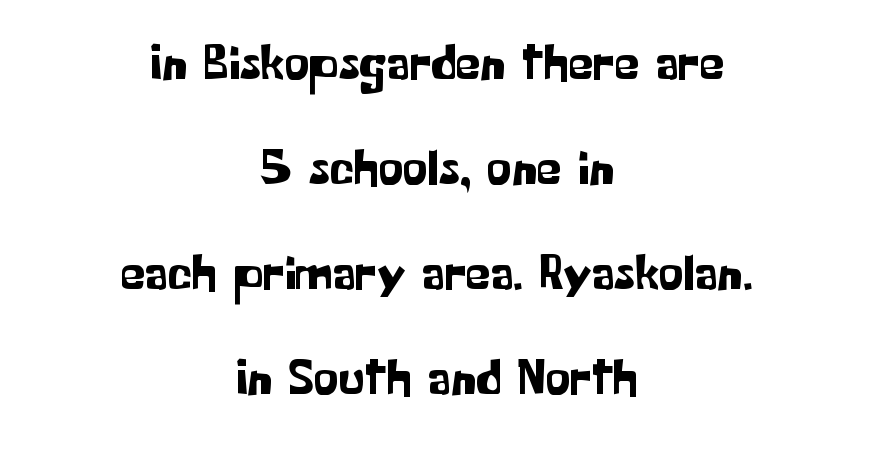
{"serif": "no", "italic": "no", "width": "normal", "stroke_contrast": "low", "x_height": "medium", "monospaced": "no", "underline": "no", "align": "center", "line_spacing": "loose", "line_spacing_ratio": 2.1, "letter_spacing": "normal", "letter_spacing_em": 0.0, "glyph_px": 50}
